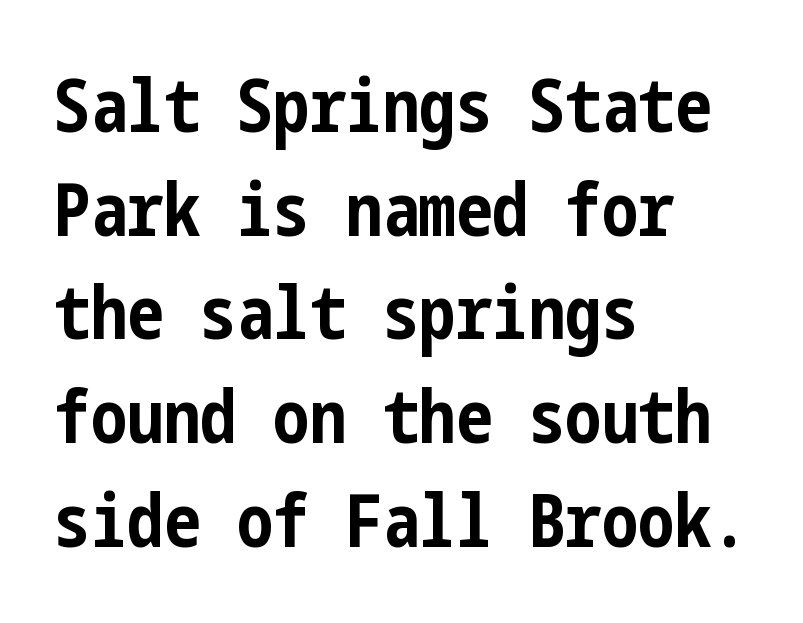
The image shows 73 px bold, condensed sans-serif type, upright; set left-aligned, normal line spacing (1.42x), normal letter spacing, not underlined; low stroke contrast and a medium x-height.
